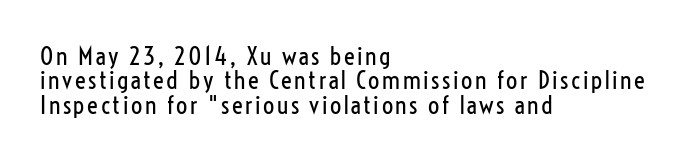
Quick note: interline space is minimal. A bare baseline throughout the passage. The rendering anchors every line to the left-hand side. The font's upright variant was chosen for this text. The letterforms sit at book weight or below.
